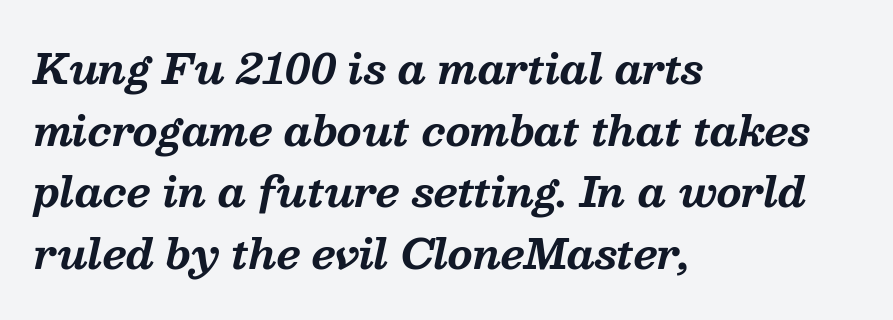
{"serif": "yes", "italic": "yes", "lean": "right", "slant_degrees": 13, "bold": "yes", "weight": "bold", "width": "normal", "stroke_contrast": "medium", "x_height": "medium", "monospaced": "no", "underline": "no", "align": "left", "line_spacing": "normal", "line_spacing_ratio": 1.54, "letter_spacing": "normal", "letter_spacing_em": 0.0, "glyph_px": 40}
